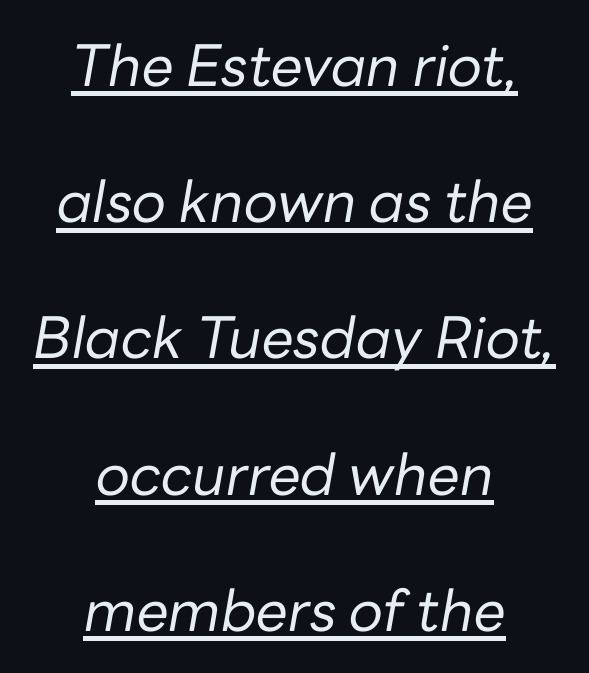
{"italic": "yes", "lean": "right", "slant_degrees": 10, "bold": "no", "weight": "regular", "width": "normal", "stroke_contrast": "low", "x_height": "medium", "monospaced": "no", "underline": "yes", "align": "center", "line_spacing": "loose", "line_spacing_ratio": 2.39, "letter_spacing": "normal", "letter_spacing_em": 0.0, "glyph_px": 57}
